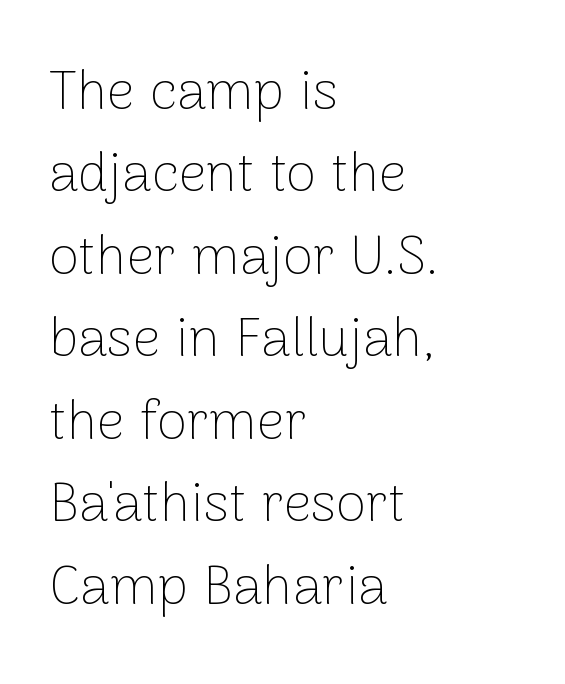
{"serif": "no", "italic": "no", "bold": "no", "weight": "thin", "width": "normal", "stroke_contrast": "low", "x_height": "medium", "monospaced": "no", "underline": "no", "align": "left", "line_spacing": "normal", "line_spacing_ratio": 1.5, "letter_spacing": "normal", "letter_spacing_em": 0.0, "glyph_px": 55}
